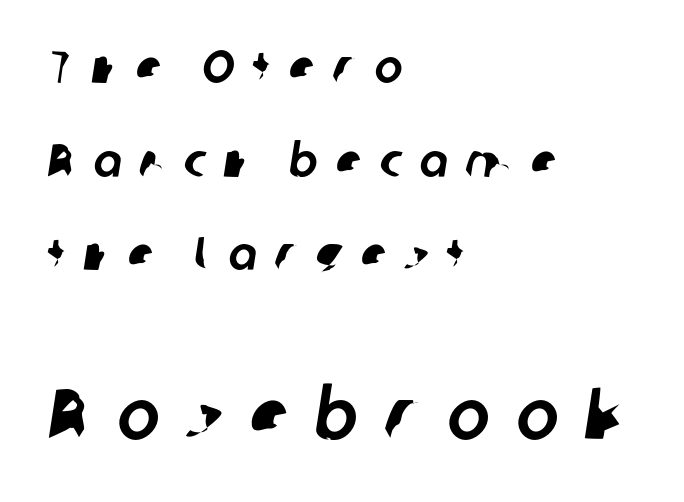
{"serif": "no", "width": "normal", "stroke_contrast": "low", "x_height": "medium", "monospaced": "no", "underline": "no", "align": "left", "line_spacing": "loose", "line_spacing_ratio": 1.99, "letter_spacing": "wide", "letter_spacing_em": 0.38, "larger_block": "second", "size_ratio": 1.51, "glyph_px": 71}
